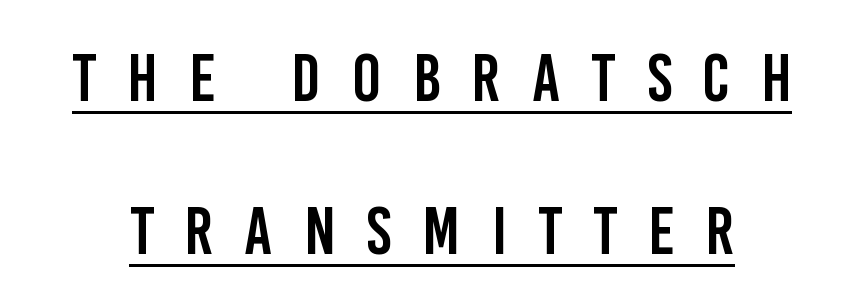
The image shows 68 px condensed sans-serif type, upright; set loose line spacing (2.25x), unusually wide letter spacing (+0.46 em), underlined; low stroke contrast and a large x-height.
